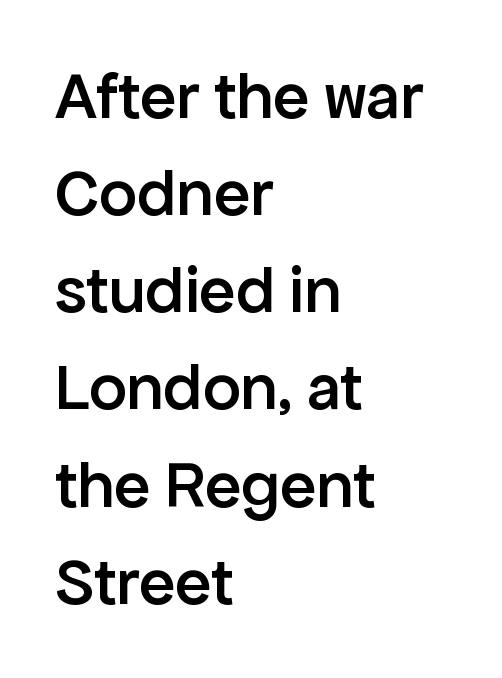
Notice how descenders clear the ascenders below comfortably — that's standard leading. What kind of face is this? One without serifs — a sans. Each word holds together tightly as a unit, with standard inter-letter gaps. The lines are quadded left.
